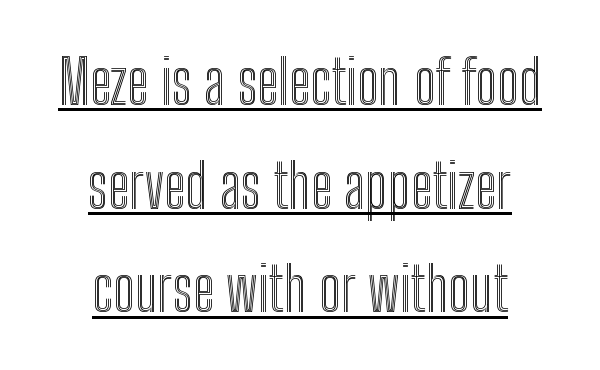
Every stem runs plumb, perpendicular to the baseline. Spacing verdict: proportional, widths tailored to each character. The face used here appears with an underline applied. This rendering leaves character spacing at its baseline value. If you measured baseline to baseline, you'd find a middling distance. Casual observation: everything's sitting right in the middle.
